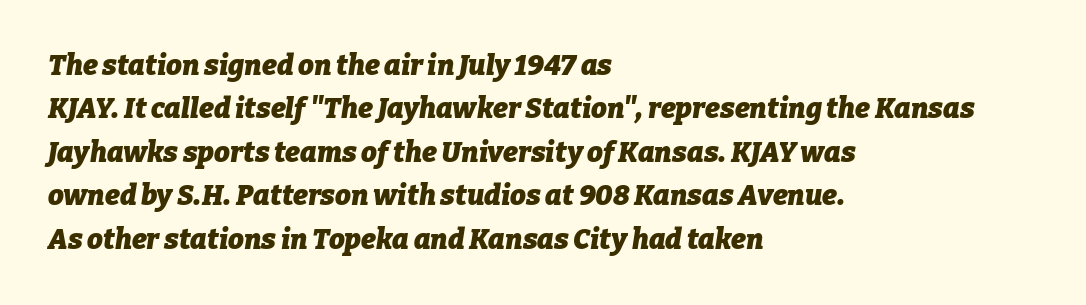
{"italic": "yes", "lean": "right", "slant_degrees": 9, "bold": "yes", "weight": "heavy", "width": "normal", "stroke_contrast": "low", "x_height": "medium", "monospaced": "no", "underline": "no", "align": "left", "line_spacing": "normal", "line_spacing_ratio": 1.55, "letter_spacing": "normal", "letter_spacing_em": 0.0, "glyph_px": 28}
